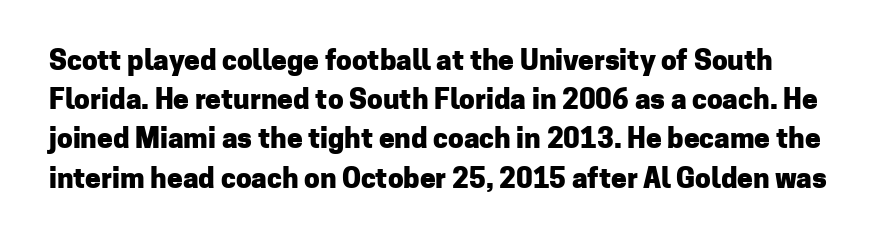
{"serif": "no", "italic": "no", "bold": "yes", "weight": "heavy", "width": "normal", "stroke_contrast": "low", "x_height": "medium", "monospaced": "no", "underline": "no", "line_spacing": "normal", "line_spacing_ratio": 1.4, "letter_spacing": "normal", "letter_spacing_em": 0.0, "glyph_px": 28}
